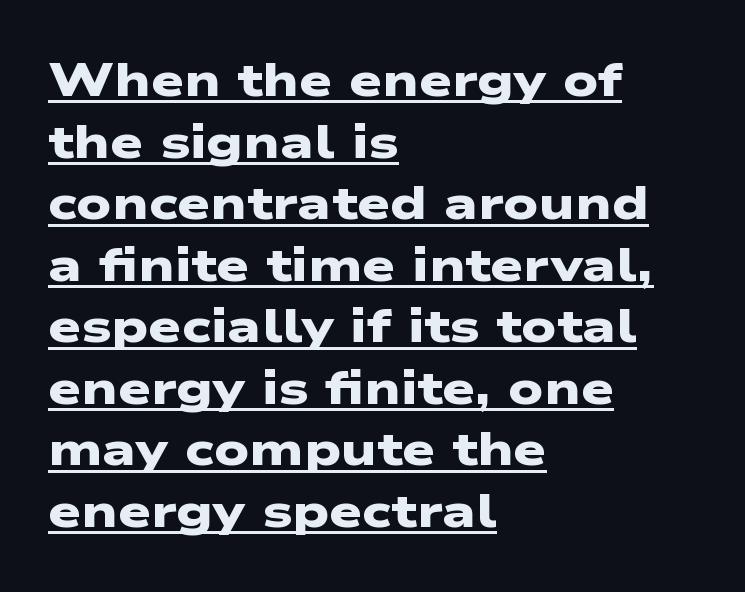
The rendered words wear a rule along their underside. Note: no serifs on the glyphs. This block has exactly the height ordinary leading produces. Thick stems and heavy bowls — unmistakably bold. This sample has the flowing, uneven cadence of proportional lettering.
